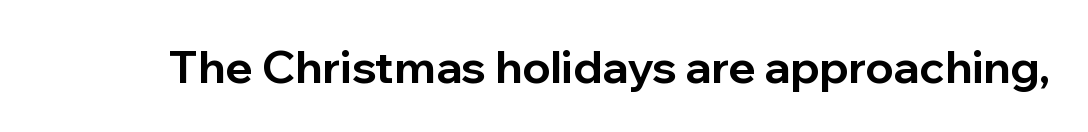
Q: Is the text bold? A: Yes.
Q: Is the text italic (slanted)? A: No, it is upright.
Q: Is the typeface a serif or a sans-serif typeface? A: Sans-serif.
Q: Is the text underlined? A: No.
Q: Is the spacing between letters normal or unusually wide? A: Normal.
Q: Width (condensed, normal, or wide)? A: Normal.
Q: Stroke contrast? A: Low.
Q: x-height? A: Medium.
Q: Monospaced? A: No.
